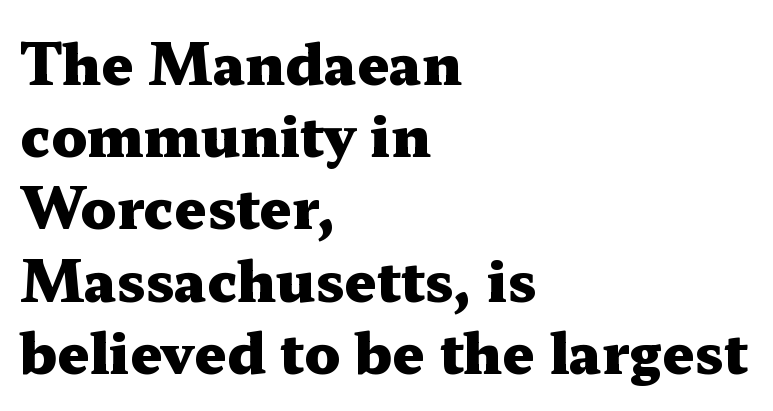
{"serif": "yes", "italic": "no", "bold": "yes", "weight": "heavy", "width": "wide", "stroke_contrast": "medium", "x_height": "medium", "monospaced": "no", "underline": "no", "align": "left", "line_spacing": "normal", "line_spacing_ratio": 1.29, "letter_spacing": "normal", "letter_spacing_em": 0.0, "glyph_px": 56}
